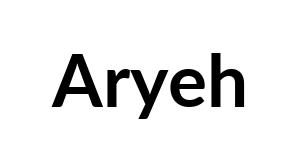
Q: Is the text bold? A: Yes.
Q: Is the text italic (slanted)? A: No, it is upright.
Q: Is the typeface a serif or a sans-serif typeface? A: Sans-serif.
Q: Is the text underlined? A: No.
Q: Is the spacing between letters normal or unusually wide? A: Normal.
Q: Width (condensed, normal, or wide)? A: Normal.
Q: Stroke contrast? A: Low.
Q: x-height? A: Medium.
Q: Monospaced? A: No.
